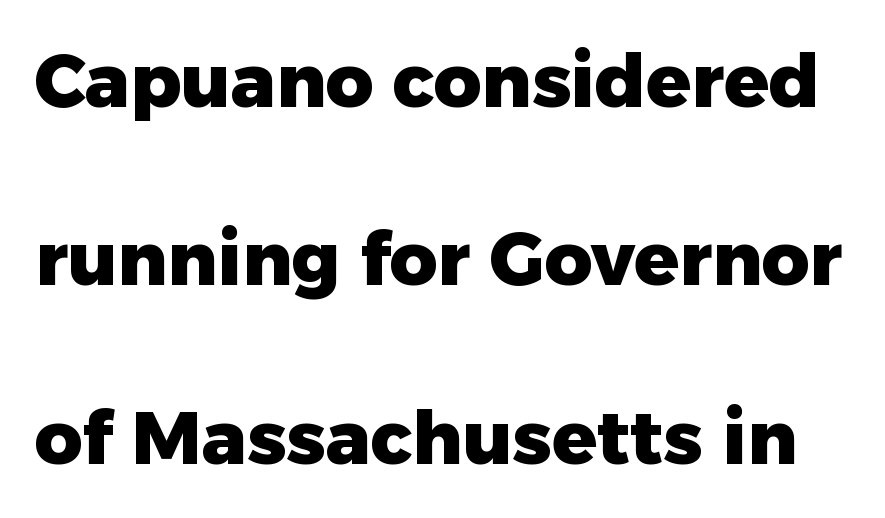
The image shows 74 px heavy sans-serif type, upright; set loose line spacing (2.41x), normal letter spacing, not underlined; low stroke contrast and a medium x-height.
